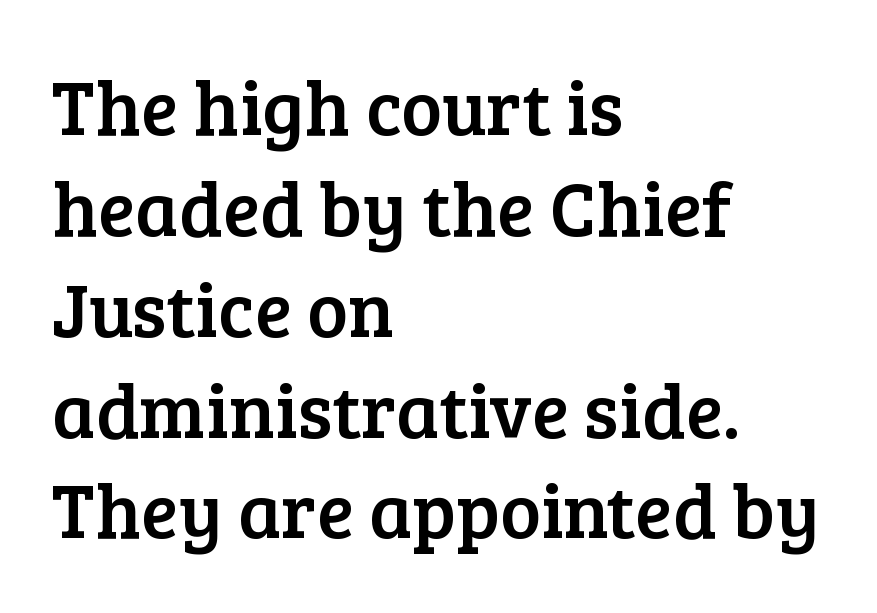
{"serif": "yes", "italic": "no", "width": "normal", "stroke_contrast": "low", "x_height": "medium", "monospaced": "no", "underline": "no", "align": "left", "line_spacing": "normal", "line_spacing_ratio": 1.31, "letter_spacing": "normal", "letter_spacing_em": 0.0, "glyph_px": 77}
